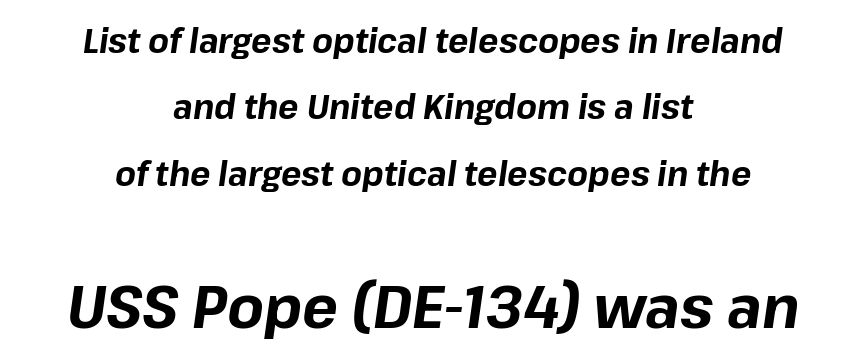
Q: Is the text bold? A: Yes.
Q: Is the text italic (slanted)? A: Yes, it leans right by about 8 degrees.
Q: Is the text underlined? A: No.
Q: How is the paragraph aligned? A: Centered.
Q: Is the spacing between letters normal or unusually wide? A: Normal.
Q: Is the spacing between lines tight, normal or loose? A: Loose.
Q: Which block of text is set in a larger size, the first (top) or the second (bottom)? A: The second (bottom) one.
Q: Width (condensed, normal, or wide)? A: Normal.
Q: Stroke contrast? A: Low.
Q: x-height? A: Medium.
Q: Monospaced? A: No.
